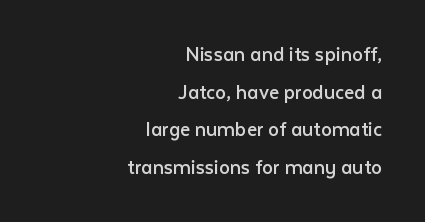
Each word holds together tightly as a unit, with standard inter-letter gaps. Every row of glyphs terminates at an identical x-position on the right. Each row of text sits above clean, open space. The typography opts for an upright posture over an oblique one.
